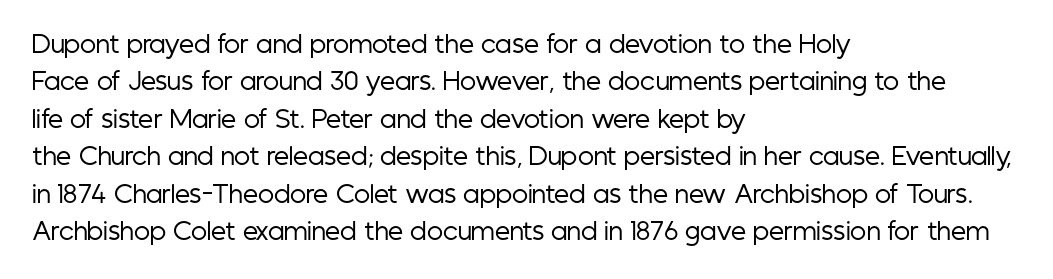
Evenly set lines give the paragraph a standard silhouette. Here the glyphs are tracked normally, forming tight word shapes. Rule under the text: the space is simply empty. Italic? Not at all — the glyphs are vertical. These glyphs show unthickened strokes, regular width or finer.
